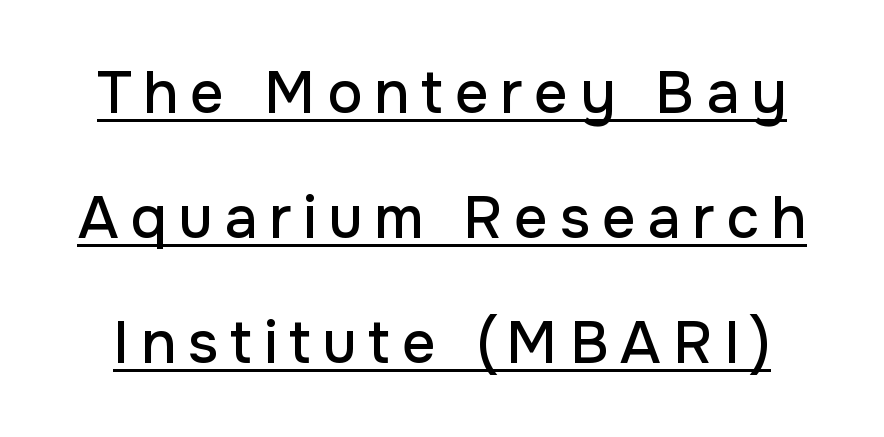
{"serif": "no", "italic": "no", "width": "normal", "stroke_contrast": "low", "x_height": "medium", "monospaced": "no", "underline": "yes", "line_spacing": "loose", "line_spacing_ratio": 2.12, "letter_spacing": "wide", "letter_spacing_em": 0.2, "glyph_px": 59}
